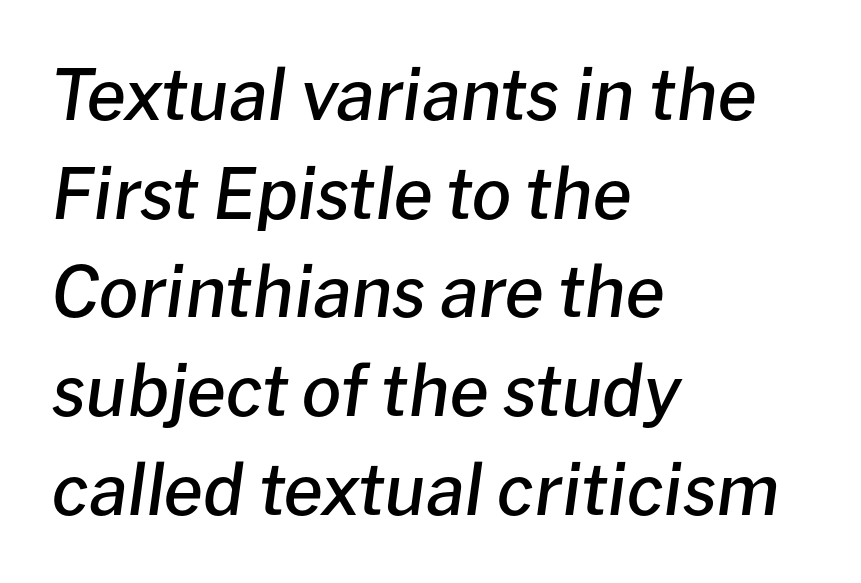
The image shows 70 px semibold type, italic (leaning right); set left-aligned, normal line spacing (1.41x), normal letter spacing, not underlined; low stroke contrast and a medium x-height.
